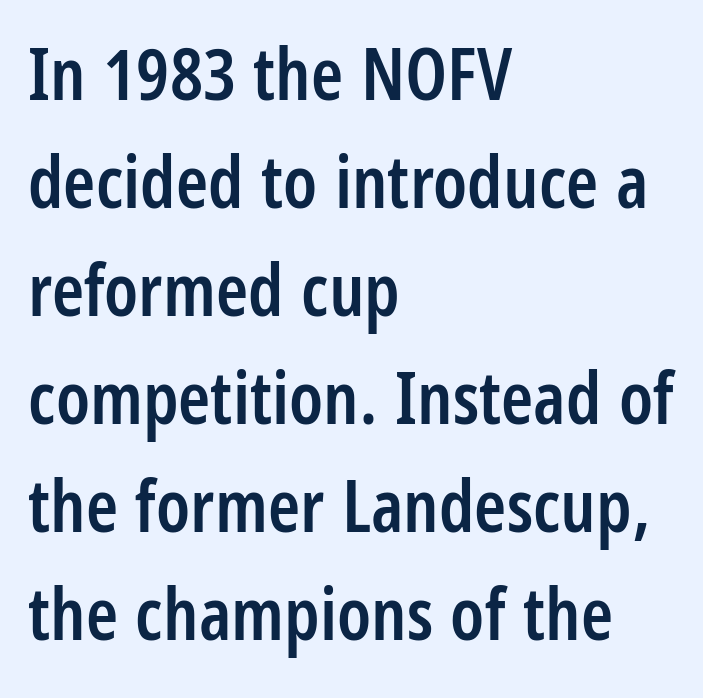
The image shows 73 px semibold, condensed sans-serif type, upright; set left-aligned, normal line spacing (1.48x), normal letter spacing, not underlined; low stroke contrast and a large x-height.
